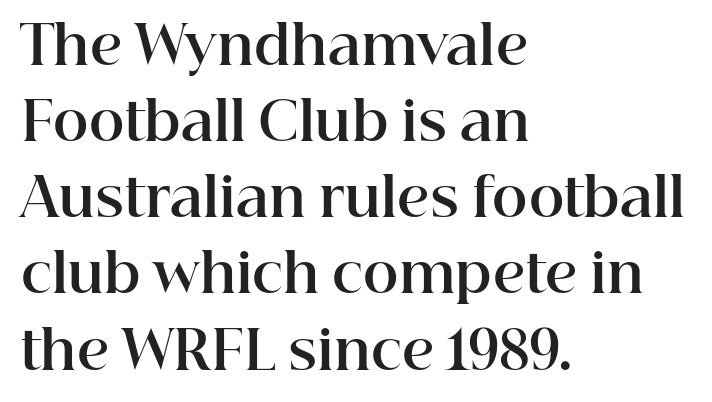
Q: Is the text bold? A: Yes.
Q: Is the text italic (slanted)? A: No, it is upright.
Q: Is the typeface a serif or a sans-serif typeface? A: Serif.
Q: Is the text underlined? A: No.
Q: How is the paragraph aligned? A: Left-aligned.
Q: Is the spacing between letters normal or unusually wide? A: Normal.
Q: Is the spacing between lines tight, normal or loose? A: Normal.
Q: Width (condensed, normal, or wide)? A: Normal.
Q: Stroke contrast? A: High.
Q: x-height? A: Medium.
Q: Monospaced? A: No.
